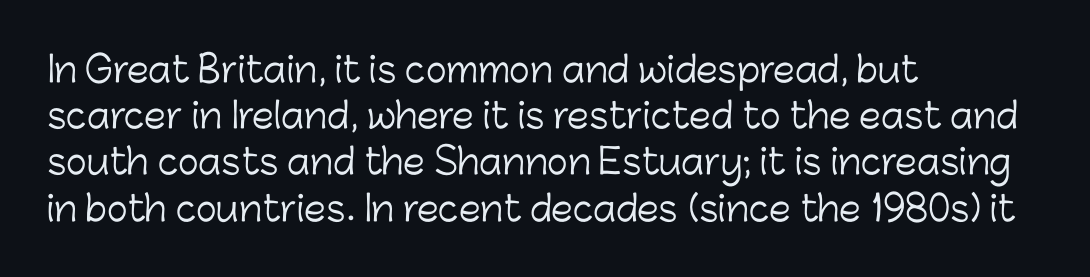
{"serif": "no", "italic": "no", "bold": "no", "weight": "light", "width": "normal", "stroke_contrast": "low", "x_height": "medium", "monospaced": "no", "underline": "no", "align": "left", "line_spacing": "normal", "line_spacing_ratio": 1.32, "letter_spacing": "normal", "letter_spacing_em": 0.0, "glyph_px": 35}
